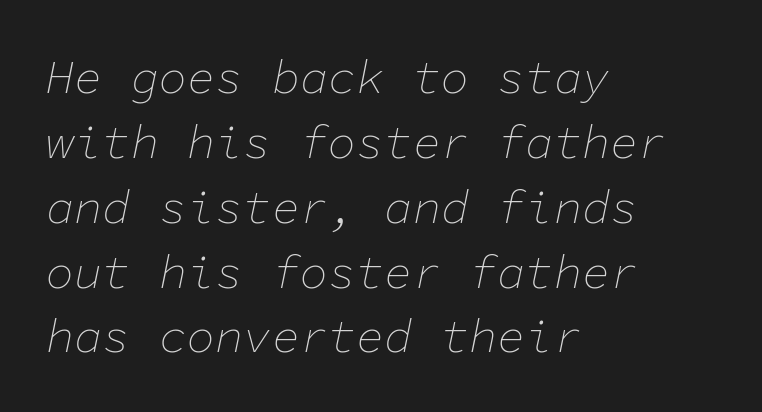
Q: Is the text bold? A: No.
Q: Is the text italic (slanted)? A: Yes, it leans right by about 11 degrees.
Q: Is the text underlined? A: No.
Q: How is the paragraph aligned? A: Left-aligned.
Q: Is the spacing between letters normal or unusually wide? A: Normal.
Q: Is the spacing between lines tight, normal or loose? A: Normal.
Q: Width (condensed, normal, or wide)? A: Normal.
Q: Stroke contrast? A: Low.
Q: x-height? A: Medium.
Q: Monospaced? A: Yes.
